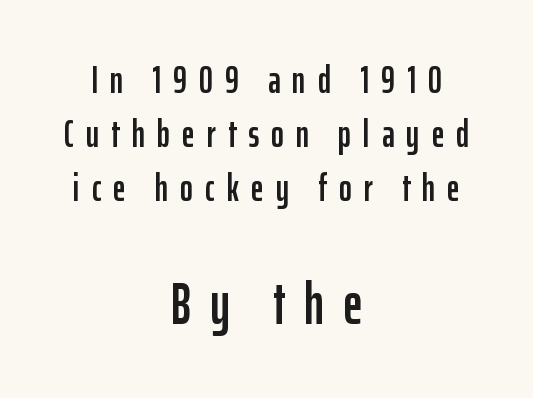
Q: Is the text italic (slanted)? A: No, it is upright.
Q: Is the typeface a serif or a sans-serif typeface? A: Sans-serif.
Q: Is the text underlined? A: No.
Q: How is the paragraph aligned? A: Centered.
Q: Is the spacing between letters normal or unusually wide? A: Unusually wide.
Q: Is the spacing between lines tight, normal or loose? A: Normal.
Q: Which block of text is set in a larger size, the first (top) or the second (bottom)? A: The second (bottom) one.
Q: Width (condensed, normal, or wide)? A: Condensed.
Q: Stroke contrast? A: Low.
Q: x-height? A: Medium.
Q: Monospaced? A: No.
